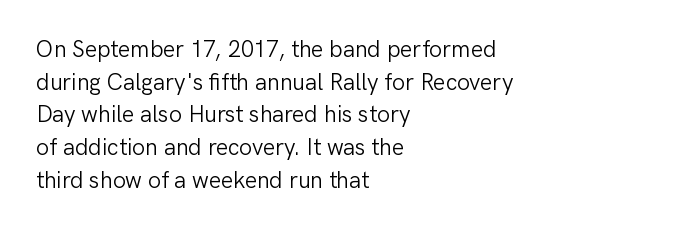
The image shows 23 px text type, upright; set left-aligned, normal line spacing (1.42x), normal letter spacing, not underlined.
